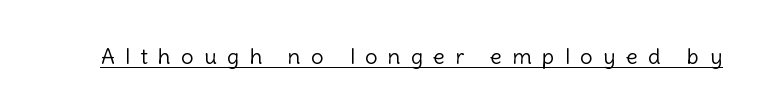
{"italic": "no", "bold": "no", "underline": "yes", "letter_spacing": "wide", "letter_spacing_em": 0.47, "glyph_px": 22}
